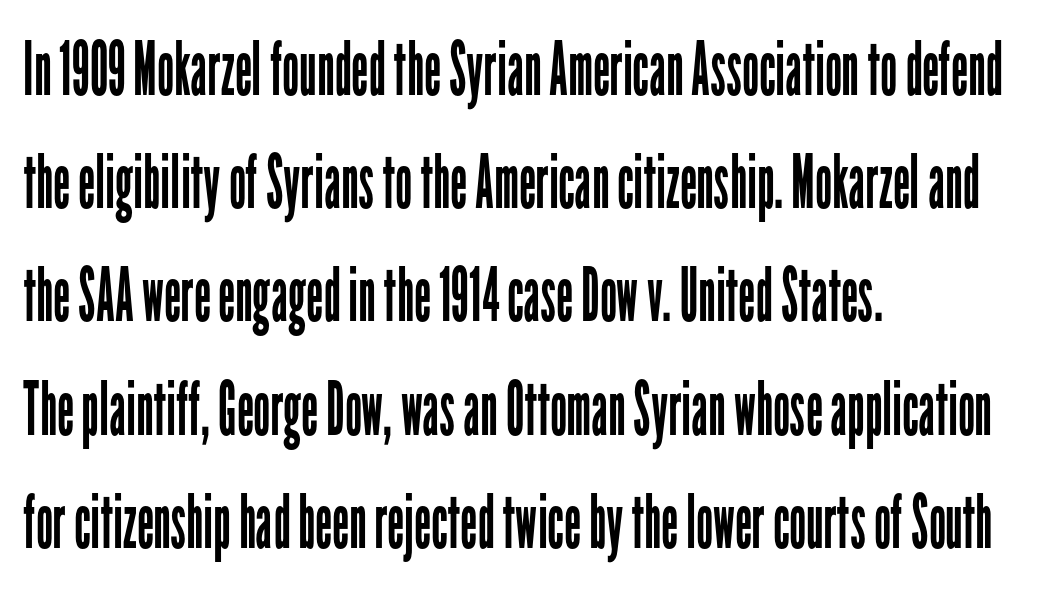
The image shows 75 px regular-weight, condensed sans-serif type, upright; set left-aligned, normal line spacing (1.51x), normal letter spacing, not underlined; low stroke contrast and a medium x-height.
